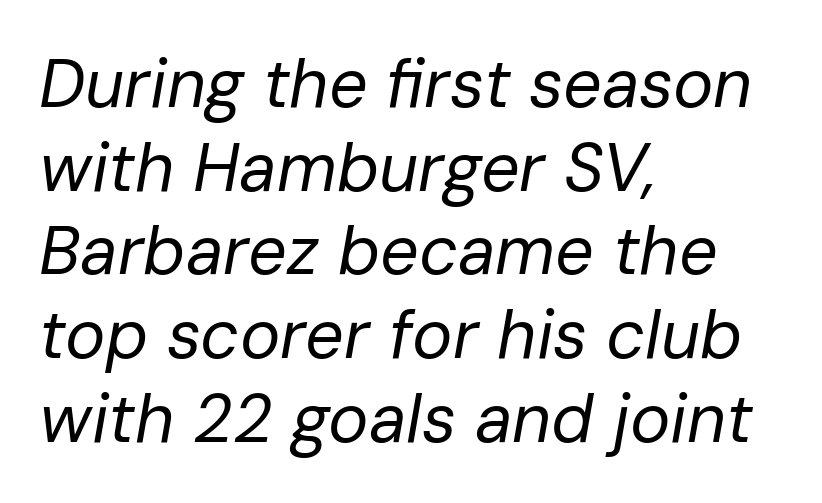
{"italic": "yes", "lean": "right", "slant_degrees": 10, "bold": "no", "weight": "regular", "width": "normal", "stroke_contrast": "low", "x_height": "medium", "monospaced": "no", "underline": "no", "align": "left", "line_spacing_ratio": 1.23, "letter_spacing": "normal", "letter_spacing_em": 0.0, "glyph_px": 68}
